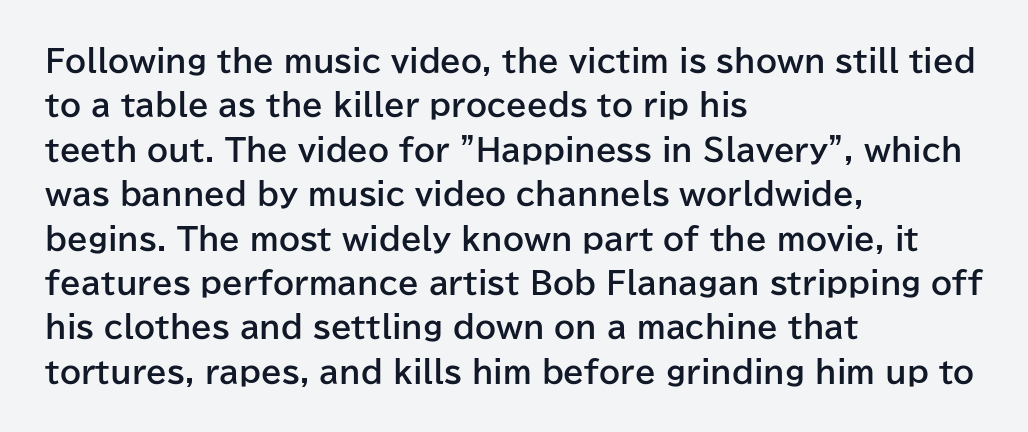
The image shows 30 px bold sans-serif type, upright; set left-aligned, normal line spacing (1.48x), normal letter spacing, not underlined; low stroke contrast and a medium x-height.
